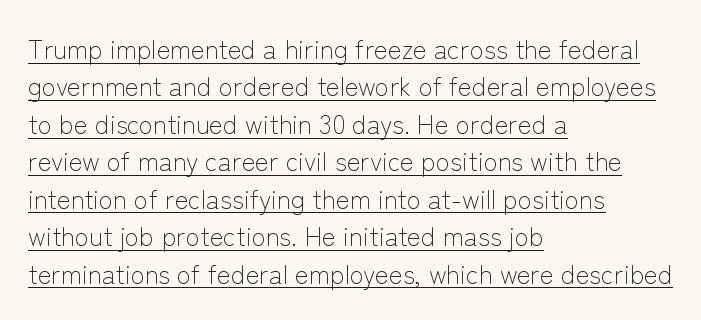
Line starts are locked; line ends wander. Vertical spacing — default. The letters stand upright; this is a roman face. Tracking value appears to be zero — textbook default spacing. Underline: present. A light-to-regular cut is what we see here.
